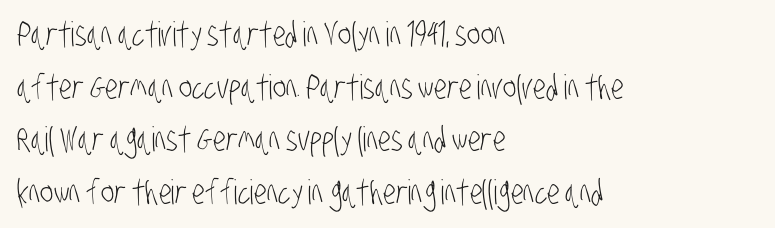
The image shows 34 px light, condensed sans-serif type; set left-aligned, normal line spacing (1.55x), normal letter spacing, not underlined; low stroke contrast and a large x-height.
